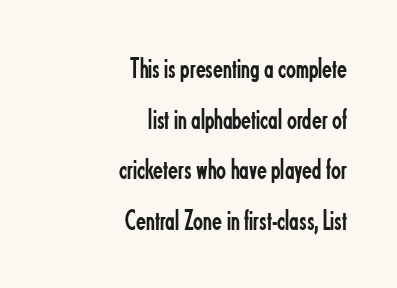
{"serif": "no", "italic": "no", "bold": "no", "weight": "regular", "width": "condensed", "stroke_contrast": "low", "x_height": "small", "monospaced": "no", "underline": "no", "align": "right", "line_spacing_ratio": 1.75, "letter_spacing": "normal", "letter_spacing_em": 0.0, "glyph_px": 29}
